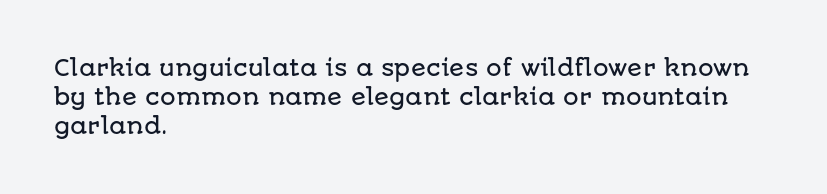
{"italic": "no", "underline": "no", "align": "left", "line_spacing": "normal", "line_spacing_ratio": 1.31, "letter_spacing": "normal", "letter_spacing_em": 0.0, "glyph_px": 22}
